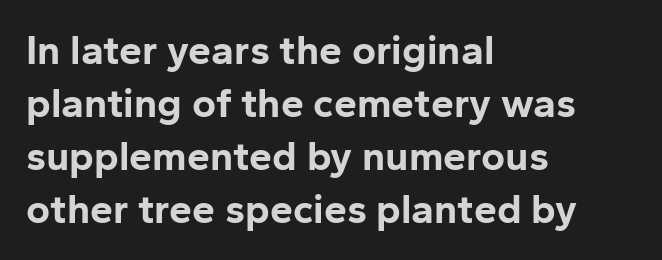
The image shows 41 px bold sans-serif type, upright; set left-aligned, normal line spacing (1.29x), normal letter spacing, not underlined; low stroke contrast and a medium x-height.
